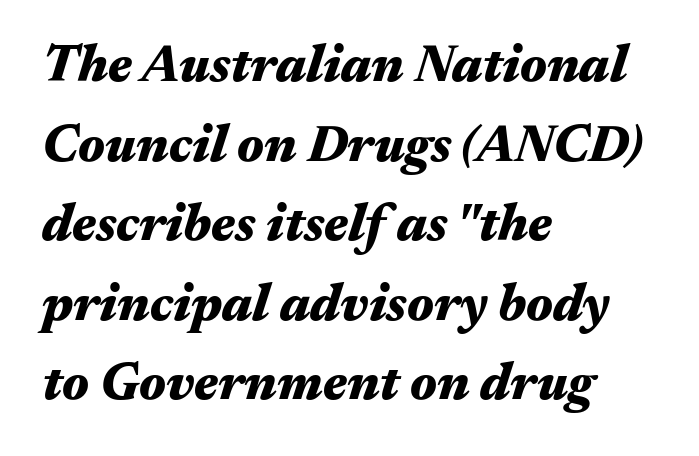
The image shows 52 px heavy, wide type, italic (leaning right); set left-aligned, normal line spacing (1.53x), normal letter spacing, not underlined; medium stroke contrast and a medium x-height.
